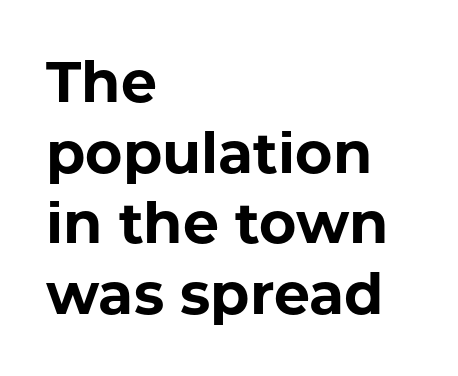
{"serif": "no", "italic": "no", "bold": "yes", "weight": "bold", "width": "normal", "stroke_contrast": "low", "x_height": "medium", "monospaced": "no", "underline": "no", "align": "left", "line_spacing_ratio": 1.24, "letter_spacing": "normal", "letter_spacing_em": 0.0, "glyph_px": 57}
